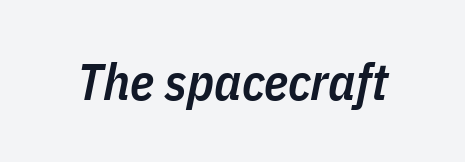
Q: Is the text bold? A: Semi-bold.
Q: Is the text italic (slanted)? A: Yes, it leans right by about 11 degrees.
Q: Is the text underlined? A: No.
Q: Is the spacing between letters normal or unusually wide? A: Normal.
Q: Width (condensed, normal, or wide)? A: Condensed.
Q: Stroke contrast? A: Low.
Q: x-height? A: Medium.
Q: Monospaced? A: No.
